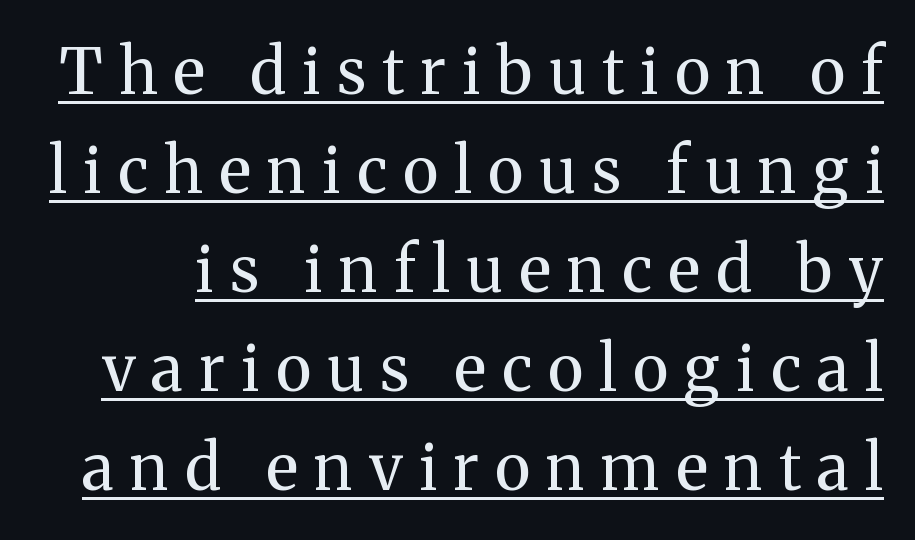
Each word looks stretched out because of the extra space between its letters. The rendering uses the underline text-decoration. The typeface has the unassuming heft of standard copy or less. Quick note: interline space is typical. Tall strokes in this sample are plumb rather than angled.
